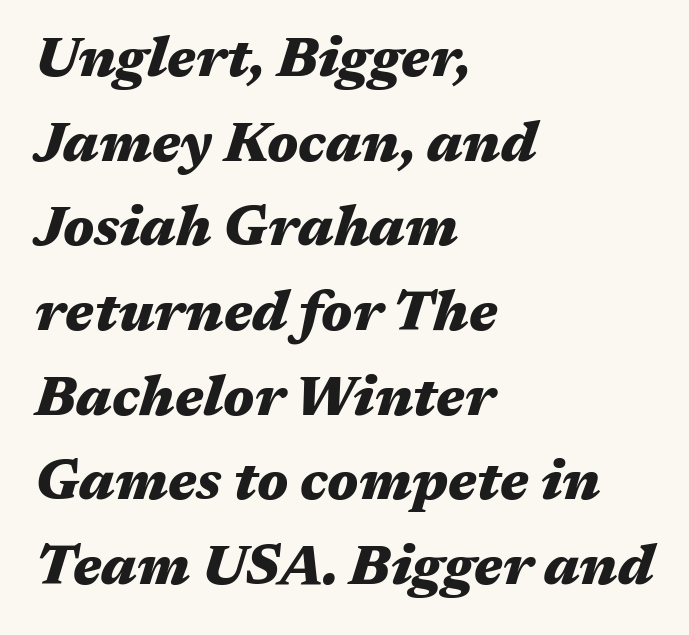
Q: Is the text bold? A: Yes.
Q: Is the text italic (slanted)? A: Yes, it leans right by about 17 degrees.
Q: Is the text underlined? A: No.
Q: How is the paragraph aligned? A: Left-aligned.
Q: Is the spacing between letters normal or unusually wide? A: Normal.
Q: Is the spacing between lines tight, normal or loose? A: Normal.
Q: Width (condensed, normal, or wide)? A: Wide.
Q: Stroke contrast? A: Medium.
Q: x-height? A: Medium.
Q: Monospaced? A: No.
